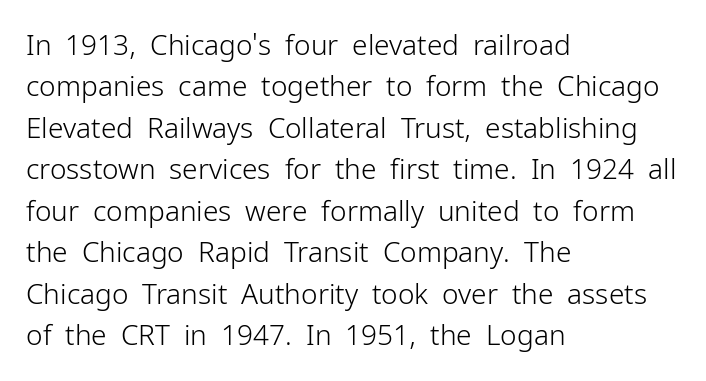
Q: Is the text bold? A: No.
Q: Is the text italic (slanted)? A: No, it is upright.
Q: Is the typeface a serif or a sans-serif typeface? A: Sans-serif.
Q: Is the text underlined? A: No.
Q: How is the paragraph aligned? A: Left-aligned.
Q: Is the spacing between letters normal or unusually wide? A: Normal.
Q: Is the spacing between lines tight, normal or loose? A: Normal.
Q: Width (condensed, normal, or wide)? A: Normal.
Q: Stroke contrast? A: Low.
Q: x-height? A: Medium.
Q: Monospaced? A: No.
